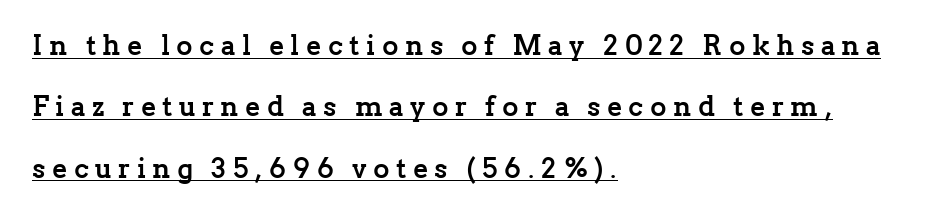
The image shows 28 px semibold serif type, upright; set left-aligned, loose line spacing (2.19x), unusually wide letter spacing (+0.23 em), underlined; low stroke contrast and a medium x-height.
